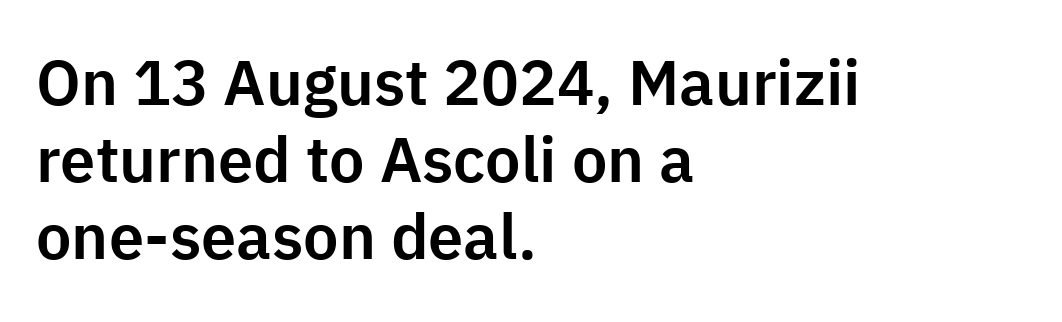
{"serif": "no", "italic": "no", "width": "normal", "stroke_contrast": "low", "x_height": "medium", "monospaced": "no", "underline": "no", "align": "left", "line_spacing_ratio": 1.22, "letter_spacing": "normal", "letter_spacing_em": 0.0, "glyph_px": 63}
